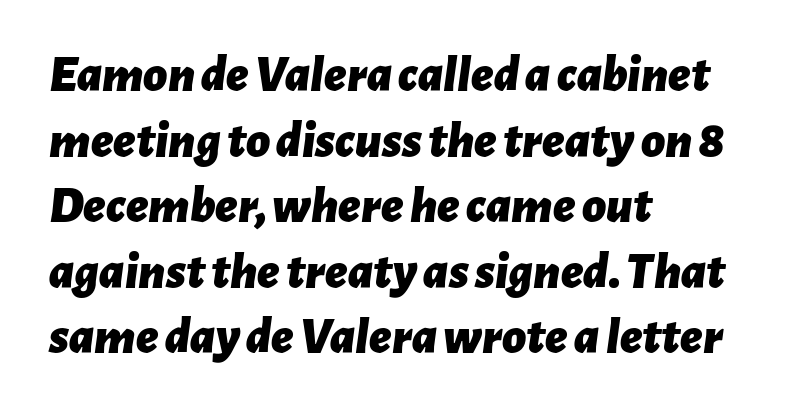
Q: Is the text bold? A: Yes.
Q: Is the text italic (slanted)? A: Yes, it leans right by about 7 degrees.
Q: Is the text underlined? A: No.
Q: How is the paragraph aligned? A: Left-aligned.
Q: Is the spacing between letters normal or unusually wide? A: Normal.
Q: Is the spacing between lines tight, normal or loose? A: Normal.
Q: Width (condensed, normal, or wide)? A: Normal.
Q: Stroke contrast? A: Low.
Q: x-height? A: Medium.
Q: Monospaced? A: No.
